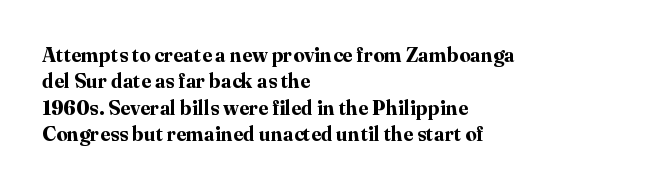
No extra tracking has been applied to these lines. The font is running at its bold setting. Students, observe: this is what conventionally led text looks like. Ascenders rise straight up at ninety degrees.
